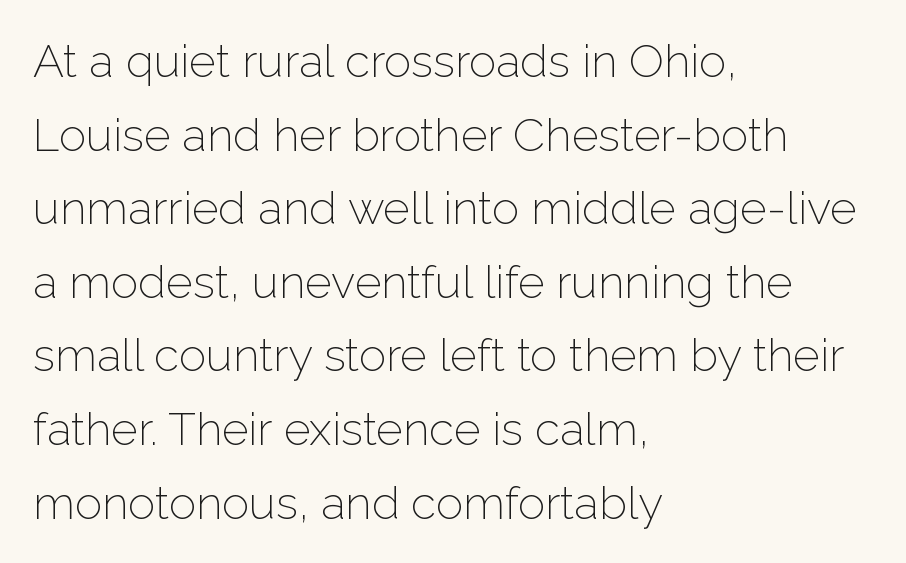
The image shows 46 px light sans-serif type, upright; set left-aligned, normal line spacing (1.6x), normal letter spacing, not underlined; low stroke contrast and a medium x-height.
